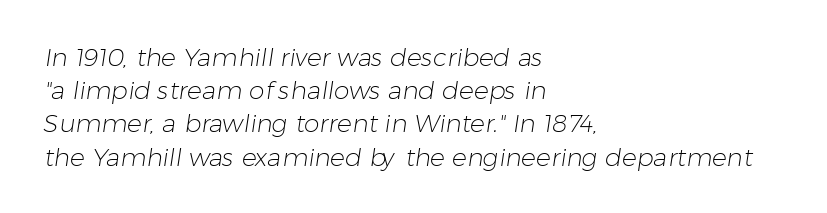
What stands out about the letter spacing? Nothing — it is the standard amount. Normally led — the rows are evenly, conventionally spaced. A student would call this left alignment; a typographer would say flush left, rag right. Check under the words: just untouched page. Think standard paragraph weight, or any step lighter than that.
